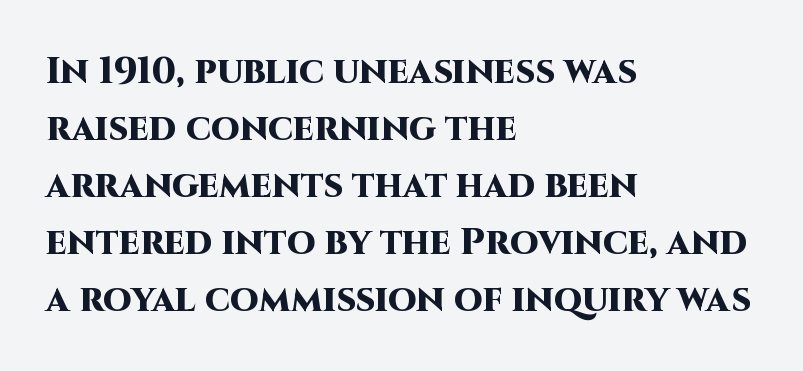
The image shows 37 px heavy sans-serif type, upright; set left-aligned, normal line spacing (1.54x), normal letter spacing, not underlined; high stroke contrast and a large x-height.
